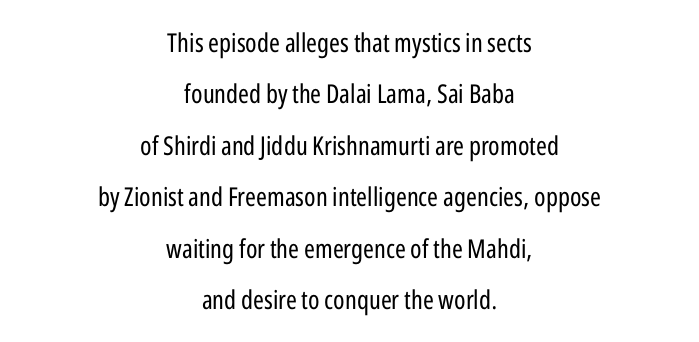
The image shows 26 px text type, upright; set centered, loose line spacing (1.98x), normal letter spacing, not underlined.
